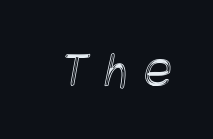
The image shows 52 px condensed type; set unusually wide letter spacing (+0.31 em), not underlined; a large x-height.
